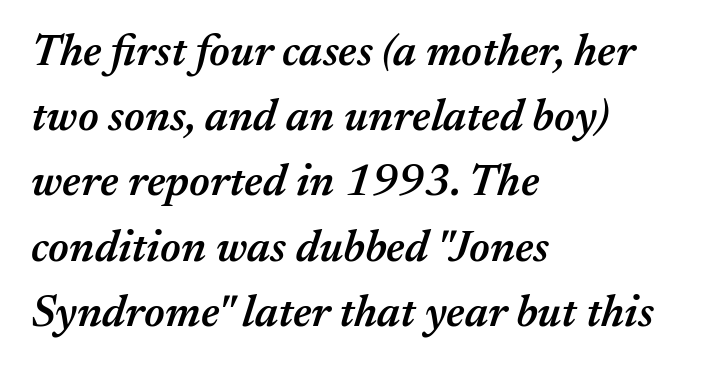
{"italic": "yes", "lean": "right", "slant_degrees": 17, "bold": "semi", "weight": "semibold", "width": "normal", "stroke_contrast": "medium", "x_height": "medium", "monospaced": "no", "underline": "no", "align": "left", "line_spacing": "normal", "line_spacing_ratio": 1.45, "letter_spacing": "normal", "letter_spacing_em": 0.0, "glyph_px": 45}
